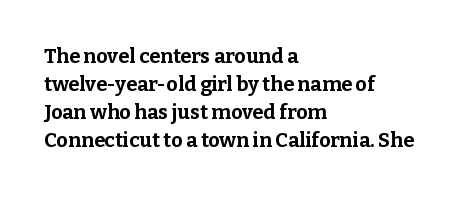
Its strokes are broad and dark, the hallmark of bold type. Plain, unruled lines of type. The paragraph shown leans on its left margin. Reading down the column, the eye jumps a familiar distance to each next line. Vertical strokes here are truly vertical.
